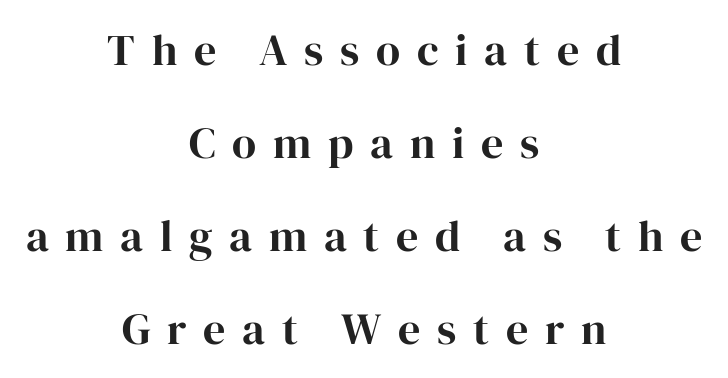
The passage shown is not underscored anywhere. The lines are quadded center. The block of text is sparse from top to bottom, with ample space between rows. Proportional: the letters do not fall into vertical columns. Characters follow at a spacing far wider than the type designer built in.
